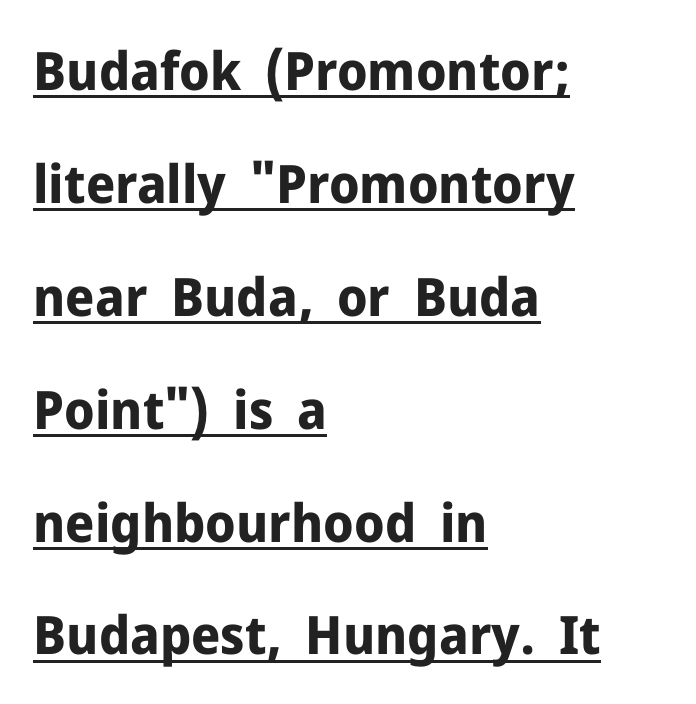
Decoration check: the copy is underlined. The ragged edge is on the right, which tells us the setting is flush left. Horizontal bands of white between lines are thick stripes. Each letter keeps its own natural width here, so spacing adapts to shape.
